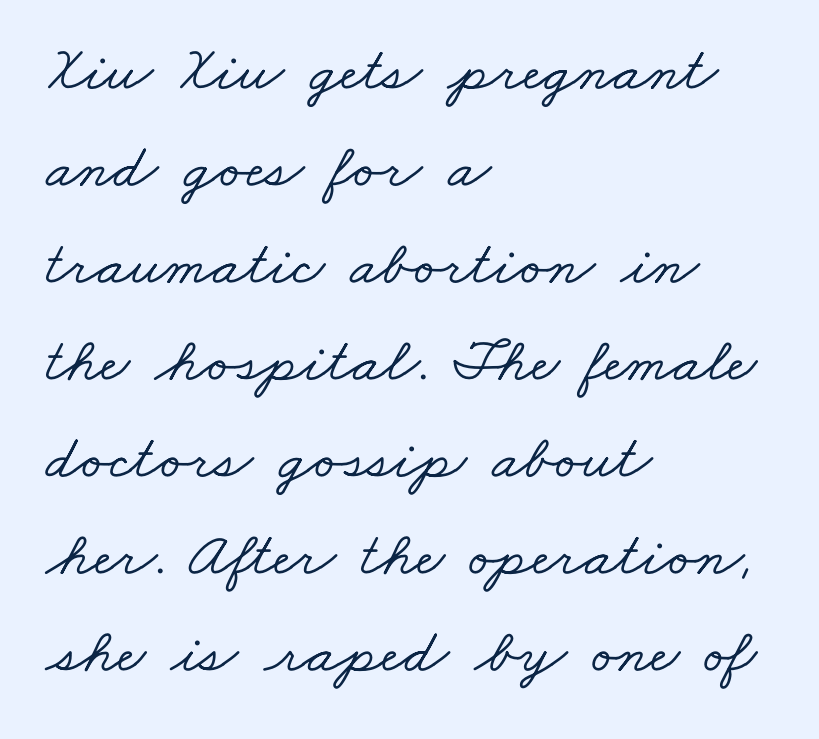
Q: Is the typeface a serif or a sans-serif typeface? A: Serif.
Q: Is the text underlined? A: No.
Q: How is the paragraph aligned? A: Left-aligned.
Q: Is the spacing between letters normal or unusually wide? A: Normal.
Q: Is the spacing between lines tight, normal or loose? A: Normal.
Q: Width (condensed, normal, or wide)? A: Wide.
Q: Stroke contrast? A: Low.
Q: x-height? A: Small.
Q: Monospaced? A: No.
